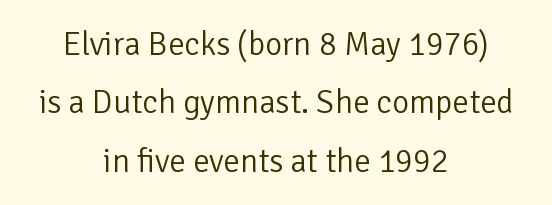
The image shows 33 px light sans-serif type, upright; set centered, line spacing 1.77x, normal letter spacing, not underlined; low stroke contrast and a medium x-height.
